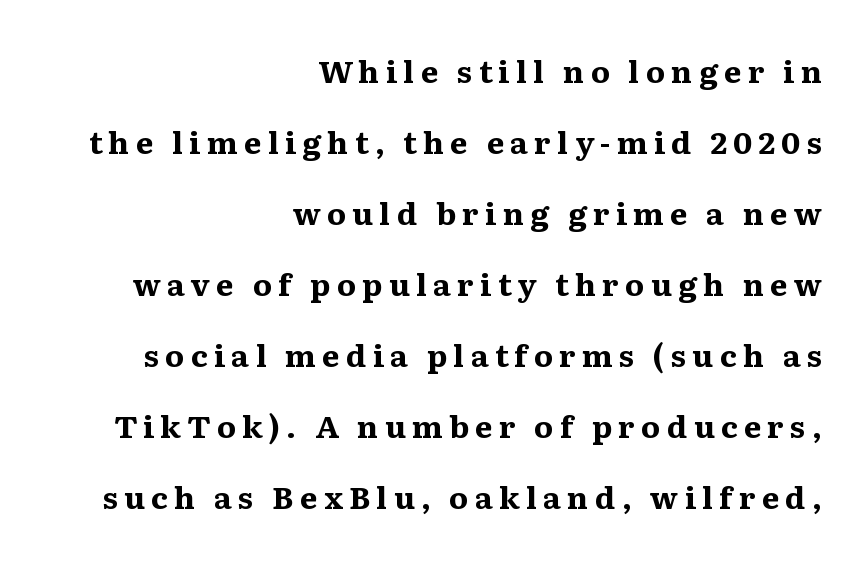
The image shows 31 px bold serif type, upright; set right-aligned, loose line spacing (2.29x), unusually wide letter spacing (+0.2 em), not underlined; medium stroke contrast and a medium x-height.
